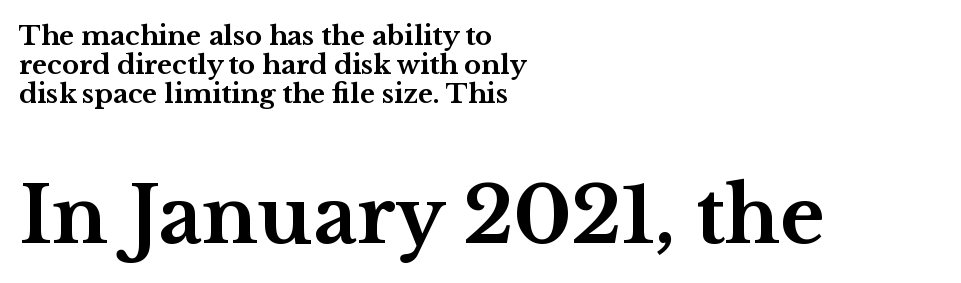
Is the type bold? Yes — the strokes are clearly thick and heavy. Plain, unruled lines of type. The line texture is even and compact thanks to regular tracking. Spacing verdict: proportional, widths tailored to each character.
